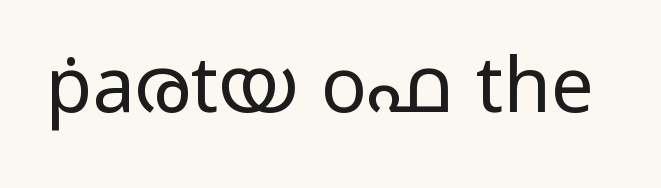
{"serif": "no", "italic": "no", "bold": "no", "weight": "regular", "width": "wide", "stroke_contrast": "low", "x_height": "medium", "monospaced": "no", "underline": "no", "letter_spacing": "normal", "letter_spacing_em": 0.0, "glyph_px": 76}
